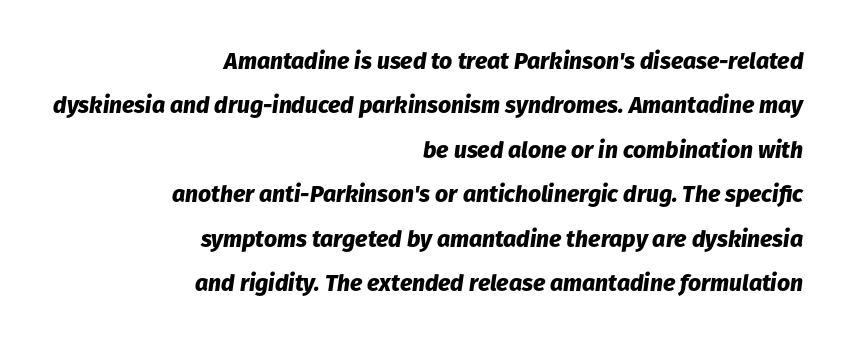
The image shows 23 px bold type, italic (leaning right); set right-aligned, loose line spacing (1.93x), normal letter spacing, not underlined.
